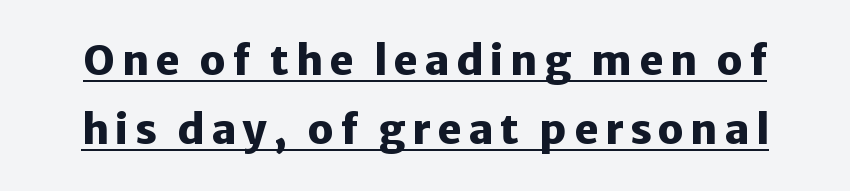
One glance says typical: line gaps are just what's usual. Unlike italic type, these characters show no tilt at all. The glyphs in this specimen are sans serif. A full-strength bold gives these letters their thick strokes. Looks like someone drew a line under every word here. A typesetter would call this proportional, since set widths differ per character.
